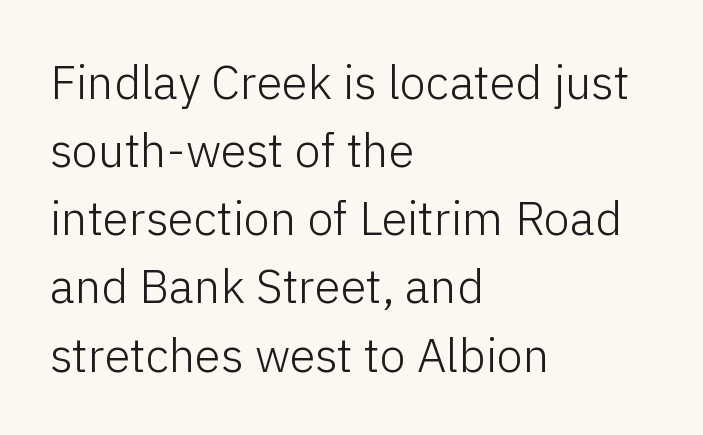
Looks like regular typesetting: each glyph gets only the width it needs. Successive baselines arrive at the customary interval. The passage shown is not bold in any degree. The compositor pushed each line to the left boundary.
